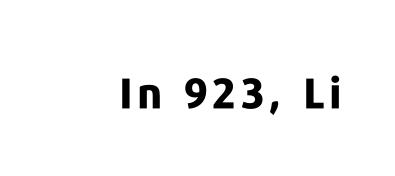
Strong, thick strokes mark this as bold type. Tall strokes in this sample are plumb rather than angled. Here the designer chose a conventional face with non-uniform glyph widths. Check under the words: just untouched page.
